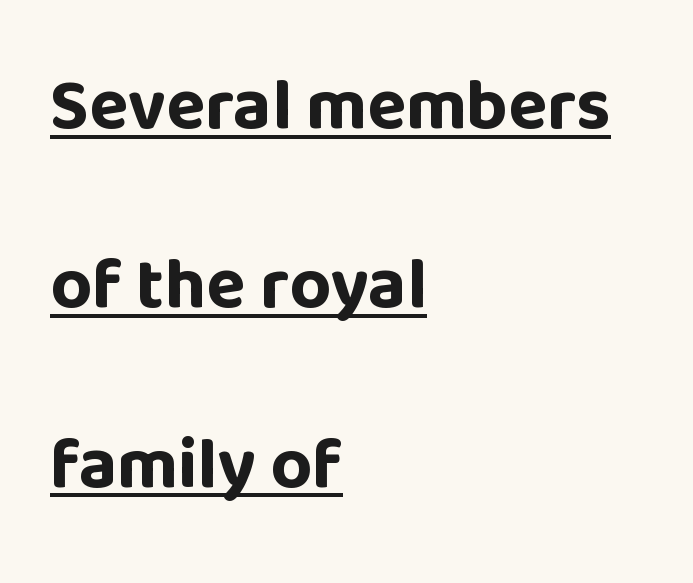
This sample has the flowing, uneven cadence of proportional lettering. Does the weight exceed regular? Yes, all the way to bold. Grotesque or geometric, the face here clearly has no serifs. Compared with typical body copy, the letter spacing here is the same. Line starts are locked; line ends wander.
